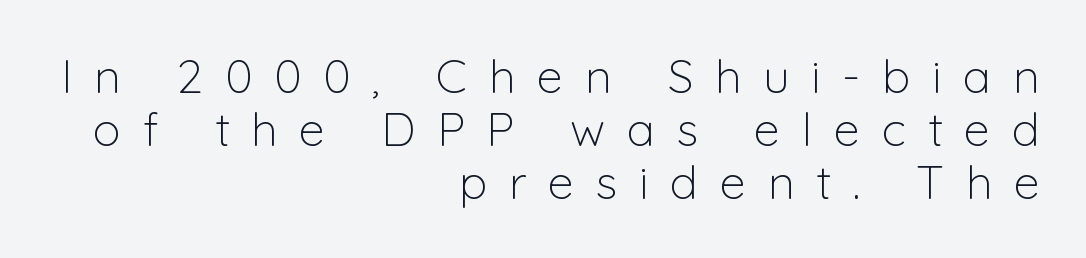
{"serif": "no", "italic": "no", "bold": "no", "weight": "light", "width": "normal", "stroke_contrast": "low", "x_height": "medium", "monospaced": "no", "underline": "no", "align": "right", "line_spacing": "tight", "line_spacing_ratio": 1.13, "letter_spacing": "wide", "letter_spacing_em": 0.46, "glyph_px": 47}
